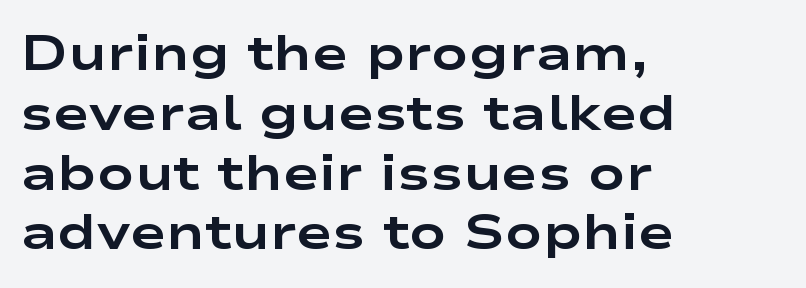
Observe the absence of serifs on each vertical stroke in this sample. Look at the stroke-to-counter ratio: heavy, a bold. Inter-character spacing is left at the font's built-in metrics. This rendering features lettering with no underline.
